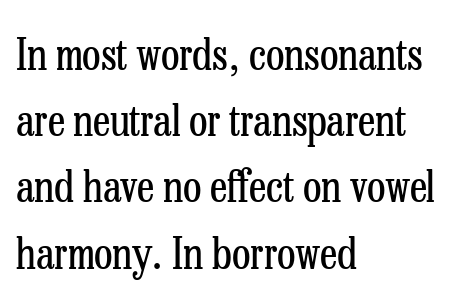
The image shows 43 px regular-weight, condensed serif type, upright; set left-aligned, normal line spacing (1.54x), normal letter spacing, not underlined; low stroke contrast and a medium x-height.
